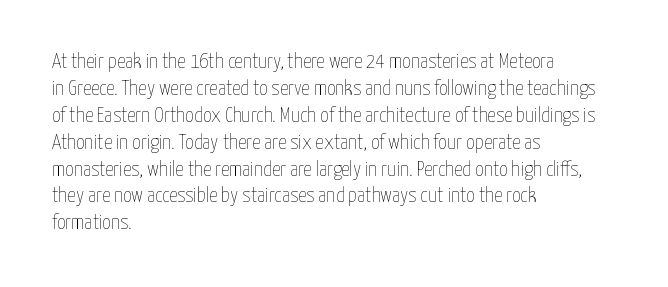
These lines keep a tight, regular rhythm from letter to letter. The rows are spaced the way most documents space them. Nothing heavy about these letters — not bold at all. A roman cut, with each character standing at attention. Check under the words: just untouched page. All the whitespace from short lines collects on the right.
